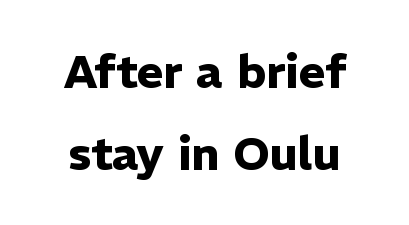
The image shows 46 px heavy sans-serif type, upright; set line spacing 1.78x, normal letter spacing, not underlined; low stroke contrast and a medium x-height.
